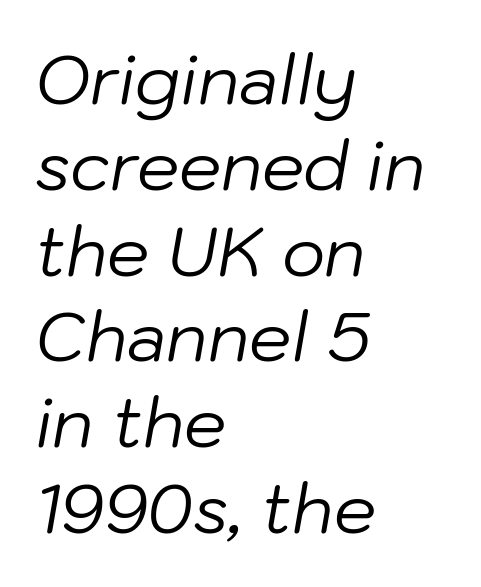
The image shows 67 px regular-weight type, italic (leaning right); set left-aligned, normal line spacing (1.28x), normal letter spacing, not underlined; low stroke contrast and a medium x-height.
